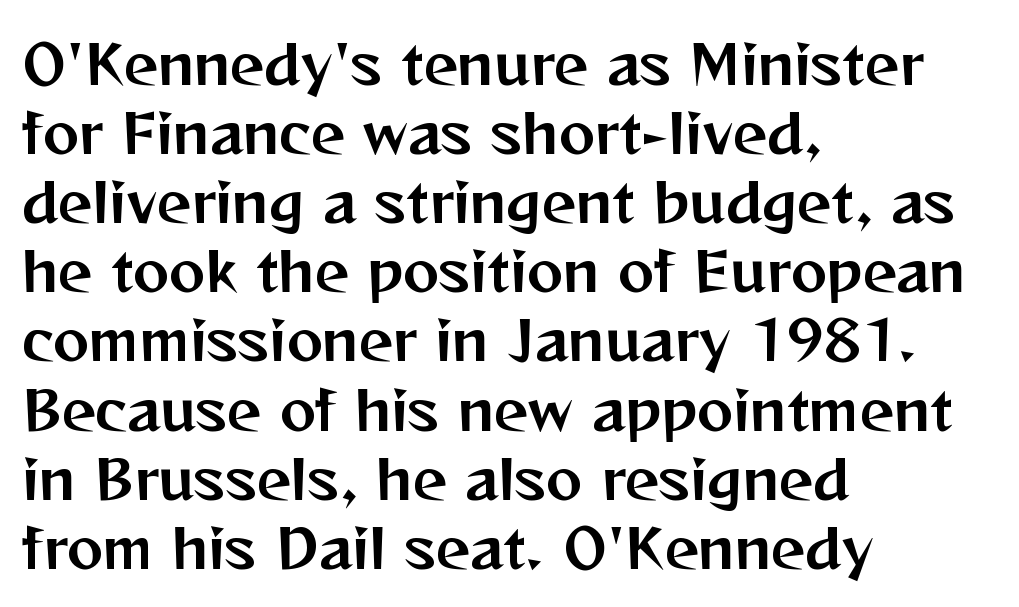
Clear beneath every line of the passage. Evenly set lines give the paragraph a standard silhouette. Examine the stroke ends and you'll find no serifs. The horizontal fit of the characters is conventional and even. The type sits square on the baseline with zero lean. If you drew a ruler down the left edge, every line would touch it.
